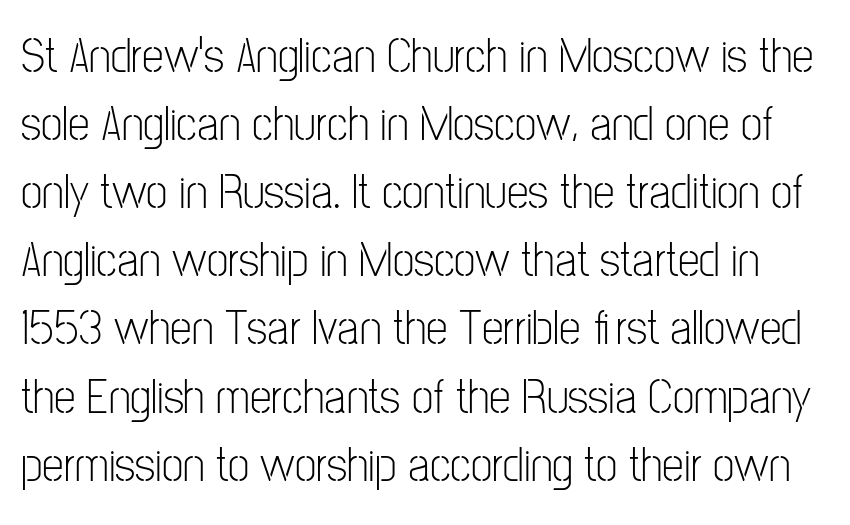
Spacing between characters is what you'd get straight out of the box. Baseline-to-baseline distance is the conventional proportion of letter height. Vertical strokes here are truly vertical. Honestly, there is no underline to notice here at all.
